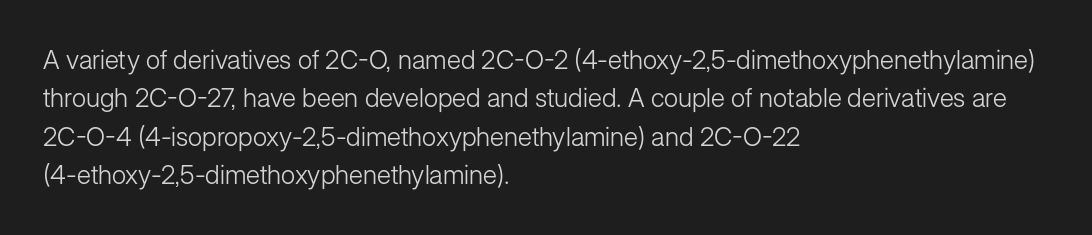
The image shows 26 px text type, upright; set left-aligned, normal line spacing (1.48x), normal letter spacing, not underlined.
